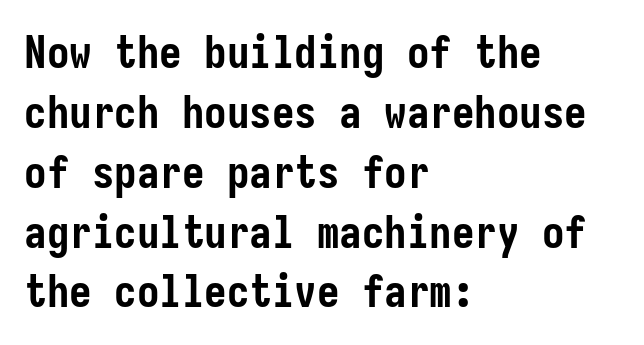
The image shows 45 px semibold, condensed sans-serif type, upright; set left-aligned, normal line spacing (1.33x), normal letter spacing, not underlined; low stroke contrast and a medium x-height.
